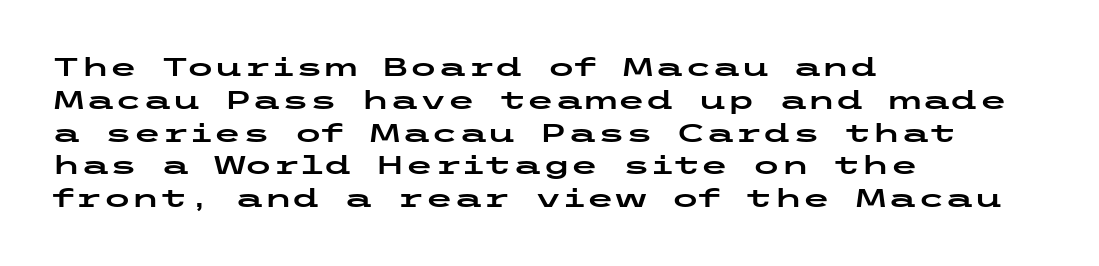
The image shows 26 px text type, upright; set left-aligned, normal line spacing (1.26x), normal letter spacing, not underlined.
